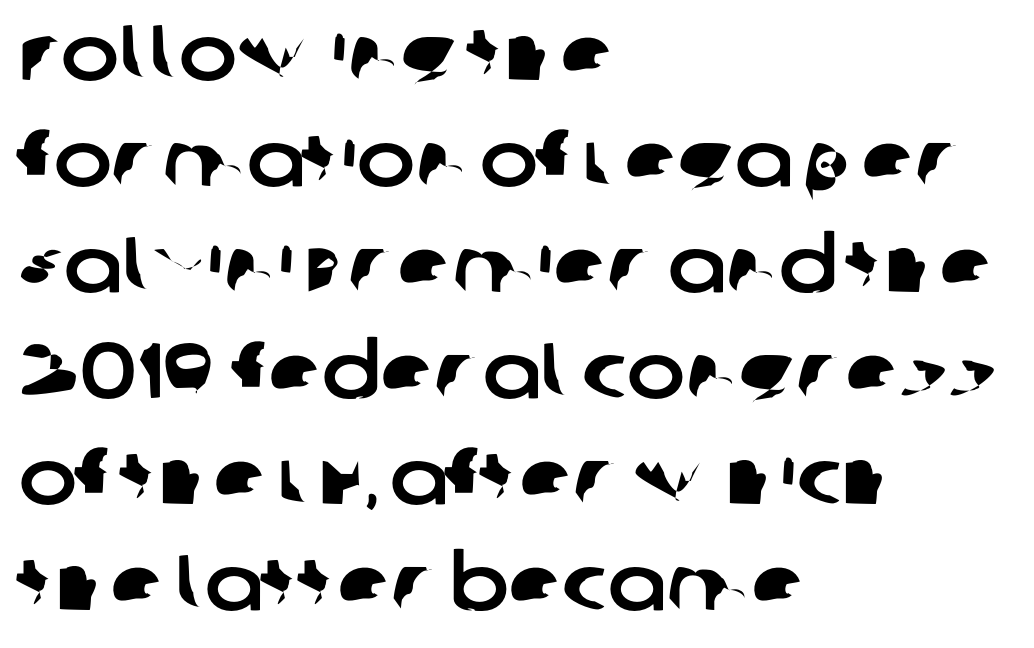
Q: Is the typeface a serif or a sans-serif typeface? A: Sans-serif.
Q: Is the text underlined? A: No.
Q: How is the paragraph aligned? A: Left-aligned.
Q: Is the spacing between letters normal or unusually wide? A: Normal.
Q: Is the spacing between lines tight, normal or loose? A: Normal.
Q: Width (condensed, normal, or wide)? A: Normal.
Q: Stroke contrast? A: Low.
Q: x-height? A: Large.
Q: Monospaced? A: No.
